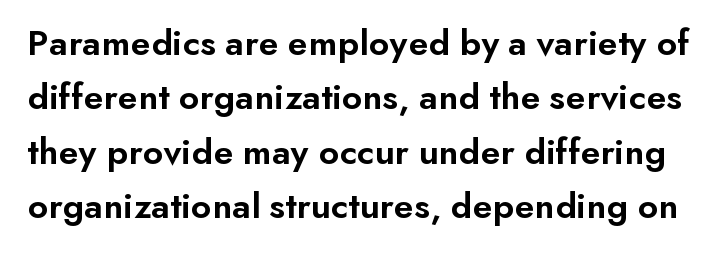
Q: Is the text bold? A: Semi-bold.
Q: Is the text italic (slanted)? A: No, it is upright.
Q: Is the typeface a serif or a sans-serif typeface? A: Sans-serif.
Q: Is the text underlined? A: No.
Q: Is the spacing between letters normal or unusually wide? A: Normal.
Q: Is the spacing between lines tight, normal or loose? A: Normal.
Q: Width (condensed, normal, or wide)? A: Normal.
Q: Stroke contrast? A: Low.
Q: x-height? A: Small.
Q: Monospaced? A: No.
